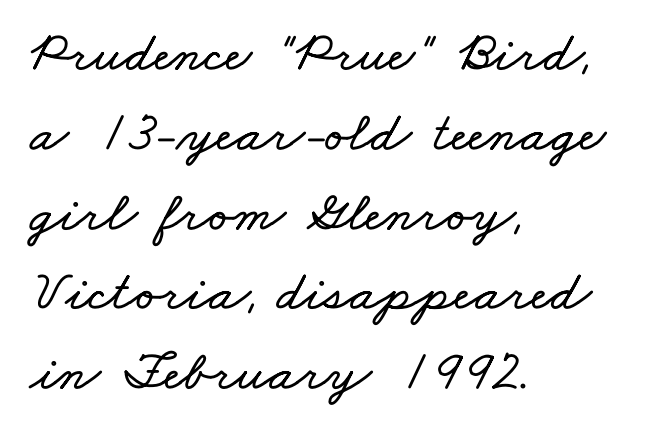
Q: Is the text underlined? A: No.
Q: How is the paragraph aligned? A: Left-aligned.
Q: Is the spacing between letters normal or unusually wide? A: Normal.
Q: Is the spacing between lines tight, normal or loose? A: Normal.
Q: Width (condensed, normal, or wide)? A: Wide.
Q: Stroke contrast? A: Low.
Q: x-height? A: Small.
Q: Monospaced? A: No.
